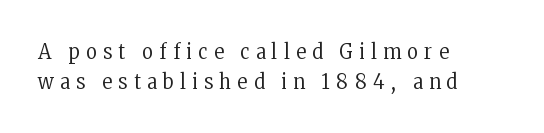
Unlike italic type, these characters show no tilt at all. This is not heavy type; no bold has been used. The letters are spread apart with noticeably loose tracking. Beneath every word, the page is bare.
